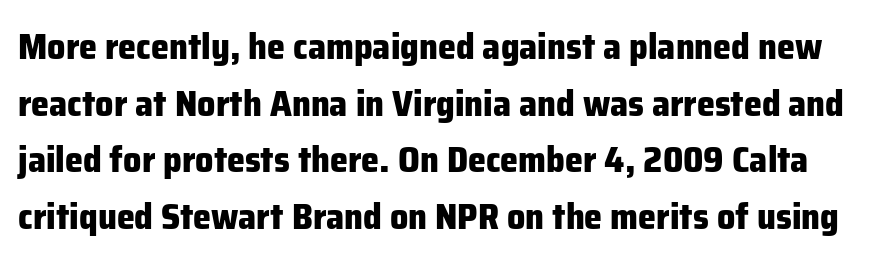
Q: Is the text bold? A: Yes.
Q: Is the text italic (slanted)? A: No, it is upright.
Q: Is the typeface a serif or a sans-serif typeface? A: Sans-serif.
Q: Is the text underlined? A: No.
Q: Is the spacing between letters normal or unusually wide? A: Normal.
Q: Is the spacing between lines tight, normal or loose? A: Normal.
Q: Width (condensed, normal, or wide)? A: Normal.
Q: Stroke contrast? A: Low.
Q: x-height? A: Medium.
Q: Monospaced? A: No.
